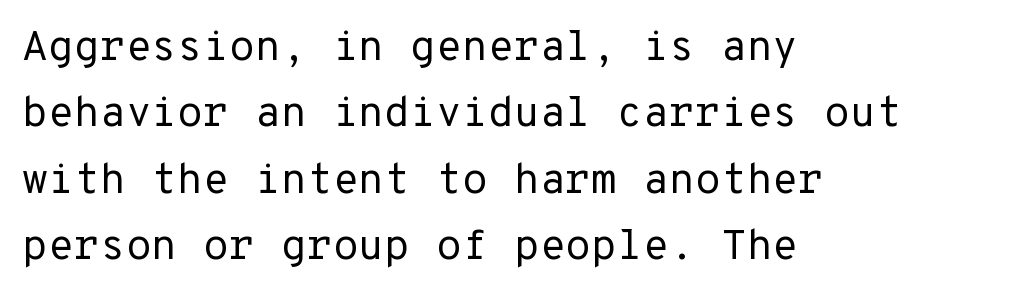
The image shows 42 px regular-weight sans-serif type, upright, monospaced; set left-aligned, normal line spacing (1.58x), normal letter spacing, not underlined; low stroke contrast and a medium x-height.
